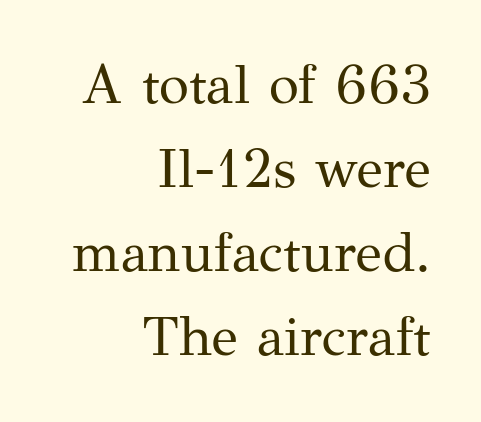
{"serif": "yes", "italic": "no", "bold": "no", "weight": "regular", "width": "normal", "stroke_contrast": "medium", "x_height": "medium", "monospaced": "no", "underline": "no", "align": "right", "line_spacing": "normal", "line_spacing_ratio": 1.53, "letter_spacing": "normal", "letter_spacing_em": 0.0, "glyph_px": 55}
